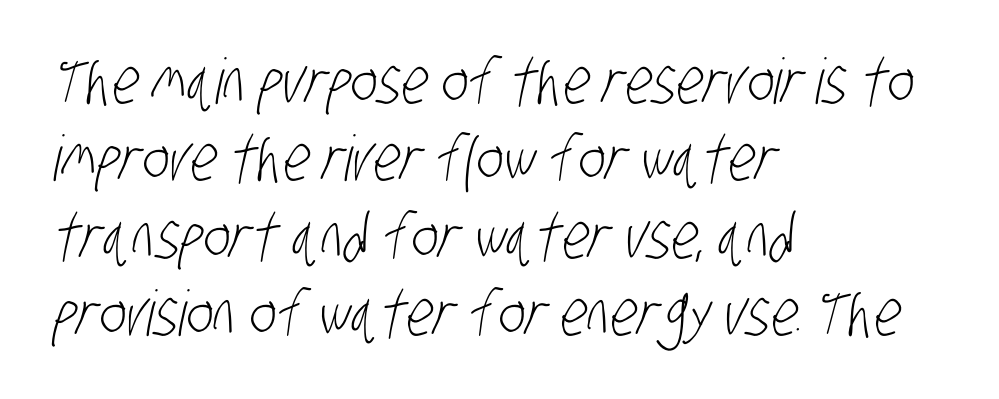
The image shows 63 px light, condensed sans-serif type; set left-aligned, line spacing 1.23x, normal letter spacing, not underlined; low stroke contrast and a large x-height.
